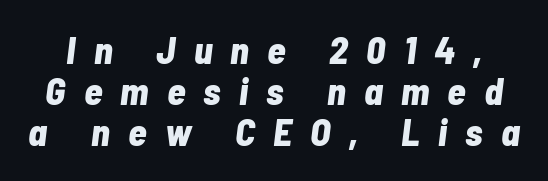
Q: Is the text bold? A: Yes.
Q: Is the text italic (slanted)? A: Yes, it leans right by about 7 degrees.
Q: Is the text underlined? A: No.
Q: Is the spacing between letters normal or unusually wide? A: Unusually wide.
Q: Is the spacing between lines tight, normal or loose? A: Tight.
Q: Width (condensed, normal, or wide)? A: Condensed.
Q: Stroke contrast? A: Low.
Q: x-height? A: Medium.
Q: Monospaced? A: No.
